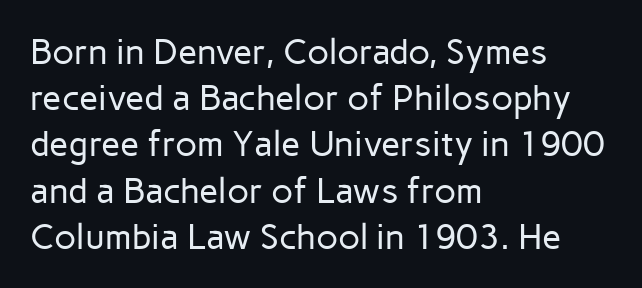
The image shows 35 px regular-weight sans-serif type, upright; set left-aligned, normal line spacing (1.32x), normal letter spacing, not underlined; low stroke contrast and a medium x-height.
